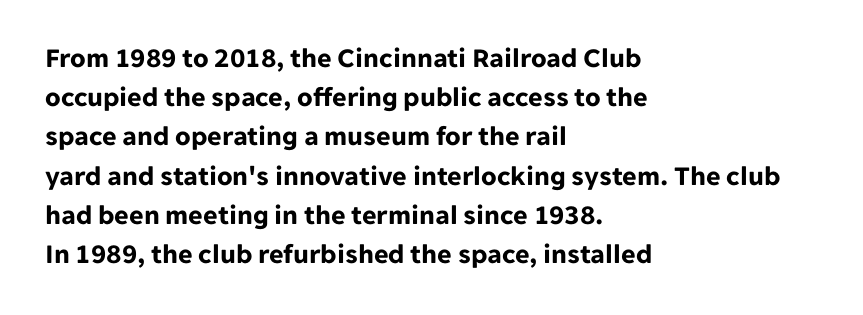
Varying glyph widths throughout — classic text-font behaviour. You can tell it's not italic because the verticals are truly vertical. I'd describe the lettering as bold — thick and assertive. The rows are spaced the way most documents space them. There is no visible air inserted between adjacent glyphs.
